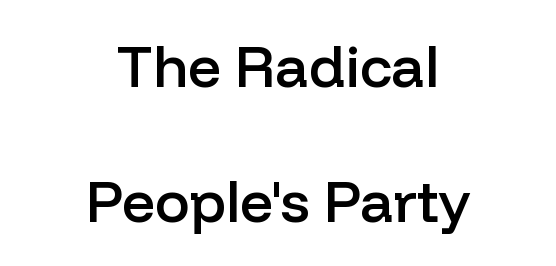
The image shows 58 px semibold sans-serif type, upright; set centered, loose line spacing (2.32x), normal letter spacing, not underlined; low stroke contrast and a medium x-height.
